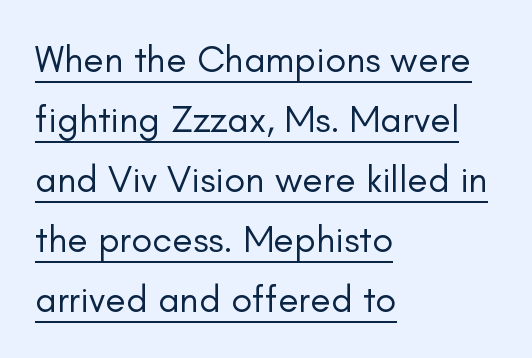
{"serif": "no", "italic": "no", "bold": "no", "weight": "regular", "width": "normal", "stroke_contrast": "low", "x_height": "small", "monospaced": "no", "underline": "yes", "align": "left", "line_spacing": "normal", "line_spacing_ratio": 1.58, "letter_spacing": "normal", "letter_spacing_em": 0.0, "glyph_px": 38}
